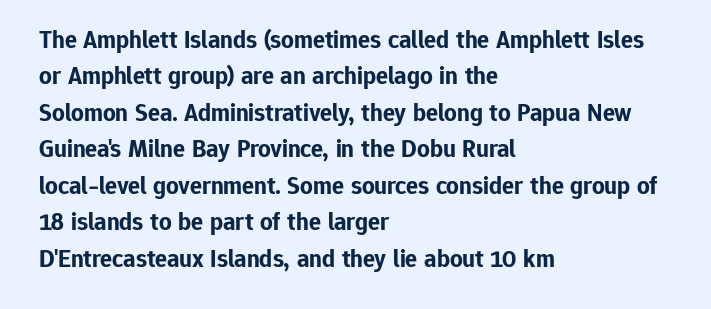
{"italic": "no", "bold": "yes", "underline": "no", "align": "left", "line_spacing": "normal", "line_spacing_ratio": 1.46, "letter_spacing": "normal", "letter_spacing_em": 0.0, "glyph_px": 25}
